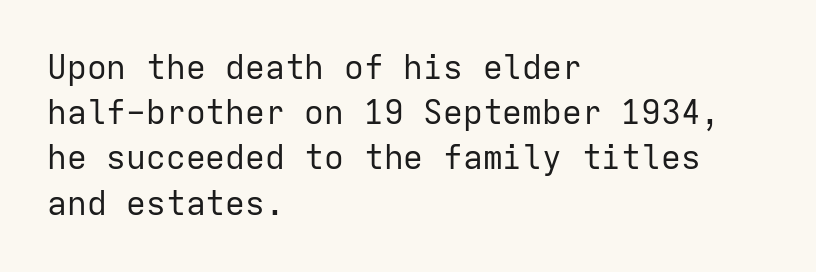
Interline gaps are of average width in this sample. Italic: no, the glyphs are upright roman. No feet cap the strokes, marking this as sans-serif type. Here the designer chose a console-style face with uniform glyph widths. In terms of letterspacing, this is plain default setting.
